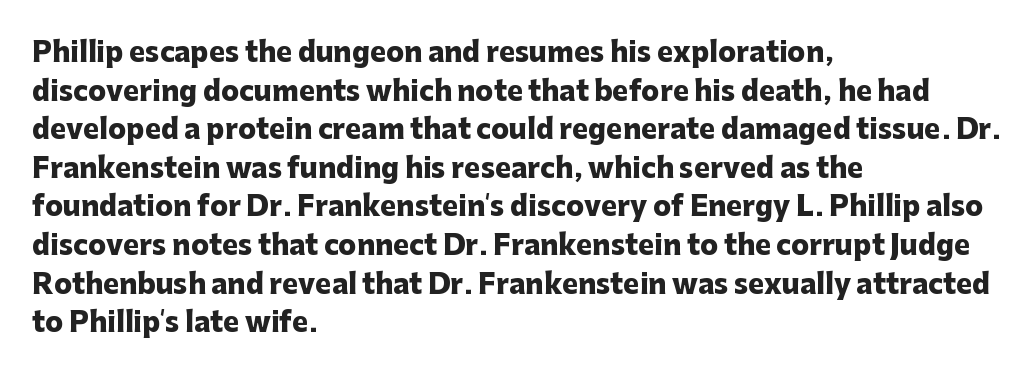
The image shows 27 px bold type, upright; set left-aligned, normal line spacing (1.43x), normal letter spacing, not underlined.
